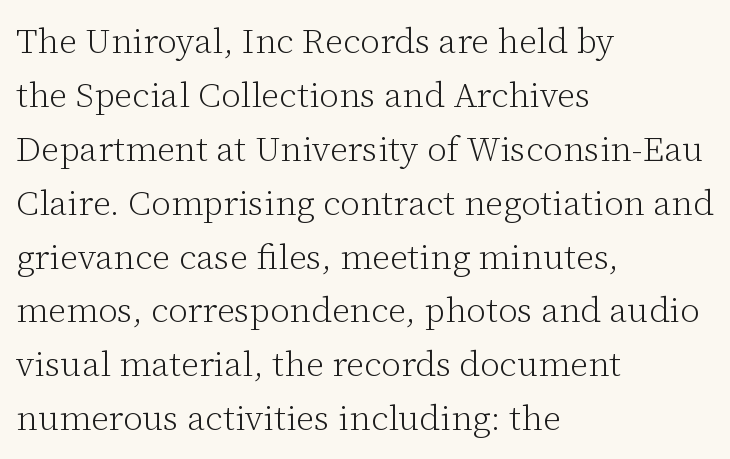
{"serif": "yes", "italic": "no", "bold": "no", "weight": "light", "width": "normal", "stroke_contrast": "low", "x_height": "medium", "monospaced": "no", "underline": "no", "align": "left", "line_spacing": "normal", "line_spacing_ratio": 1.54, "letter_spacing": "normal", "letter_spacing_em": 0.0, "glyph_px": 35}
